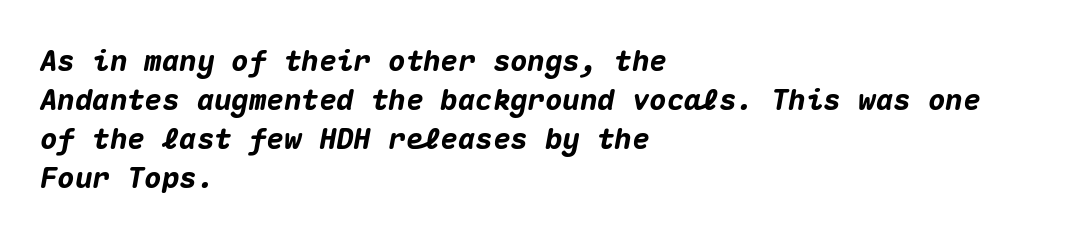
{"italic": "yes", "lean": "right", "slant_degrees": 10, "bold": "yes", "weight": "heavy", "width": "normal", "stroke_contrast": "medium", "x_height": "medium", "monospaced": "yes", "underline": "no", "align": "left", "line_spacing": "normal", "line_spacing_ratio": 1.35, "letter_spacing": "normal", "letter_spacing_em": 0.0, "glyph_px": 29}
